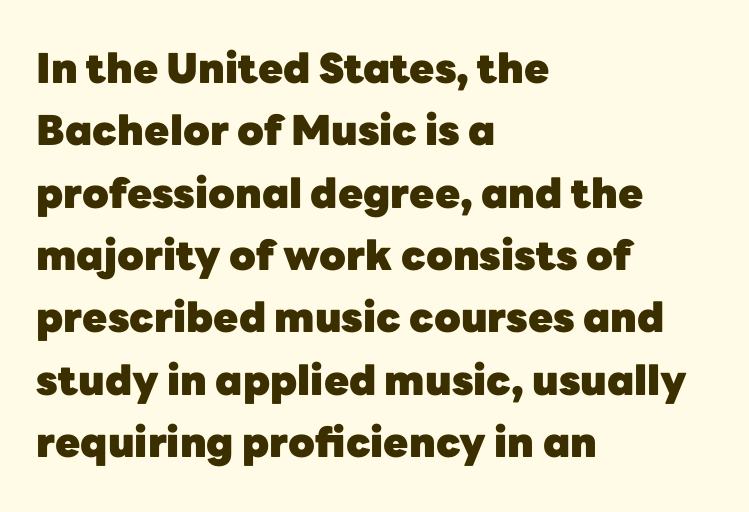
{"serif": "no", "italic": "no", "bold": "yes", "weight": "heavy", "width": "normal", "stroke_contrast": "low", "x_height": "medium", "monospaced": "no", "underline": "no", "align": "left", "line_spacing": "normal", "line_spacing_ratio": 1.52, "letter_spacing": "normal", "letter_spacing_em": 0.0, "glyph_px": 41}
